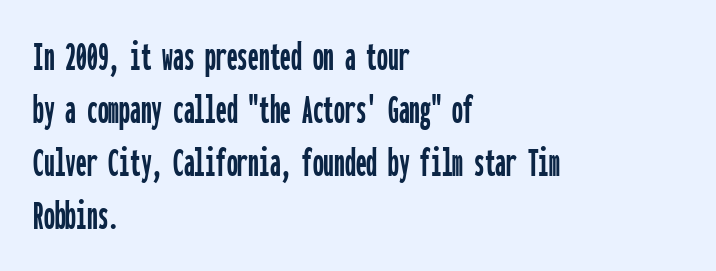
{"serif": "no", "italic": "no", "width": "condensed", "stroke_contrast": "low", "x_height": "medium", "monospaced": "yes", "underline": "no", "align": "left", "line_spacing_ratio": 1.23, "letter_spacing": "normal", "letter_spacing_em": 0.0, "glyph_px": 43}
